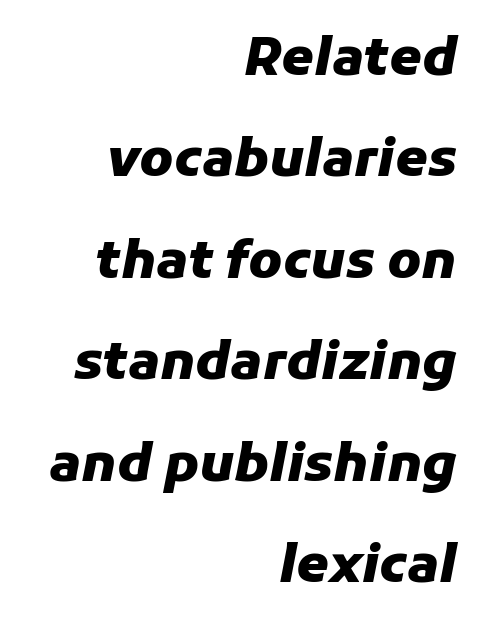
Q: Is the text bold? A: Yes.
Q: Is the text italic (slanted)? A: Yes, it leans right by about 11 degrees.
Q: Is the text underlined? A: No.
Q: How is the paragraph aligned? A: Right-aligned.
Q: Is the spacing between letters normal or unusually wide? A: Normal.
Q: Is the spacing between lines tight, normal or loose? A: Loose.
Q: Width (condensed, normal, or wide)? A: Normal.
Q: Stroke contrast? A: Low.
Q: x-height? A: Medium.
Q: Monospaced? A: No.
